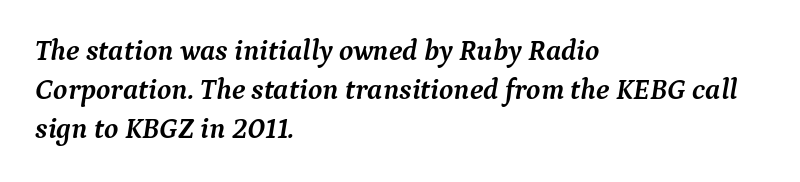
Q: Is the text bold? A: Yes.
Q: Is the text italic (slanted)? A: Yes, it leans right by about 9 degrees.
Q: Is the typeface a serif or a sans-serif typeface? A: Serif.
Q: Is the text underlined? A: No.
Q: How is the paragraph aligned? A: Left-aligned.
Q: Is the spacing between letters normal or unusually wide? A: Normal.
Q: Is the spacing between lines tight, normal or loose? A: Normal.
Q: Width (condensed, normal, or wide)? A: Normal.
Q: Stroke contrast? A: Medium.
Q: x-height? A: Medium.
Q: Monospaced? A: No.
